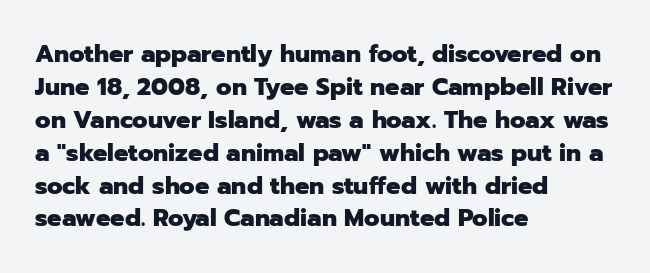
Q: Is the text bold? A: Yes.
Q: Is the text italic (slanted)? A: No, it is upright.
Q: Is the text underlined? A: No.
Q: How is the paragraph aligned? A: Left-aligned.
Q: Is the spacing between letters normal or unusually wide? A: Normal.
Q: Is the spacing between lines tight, normal or loose? A: Normal.
